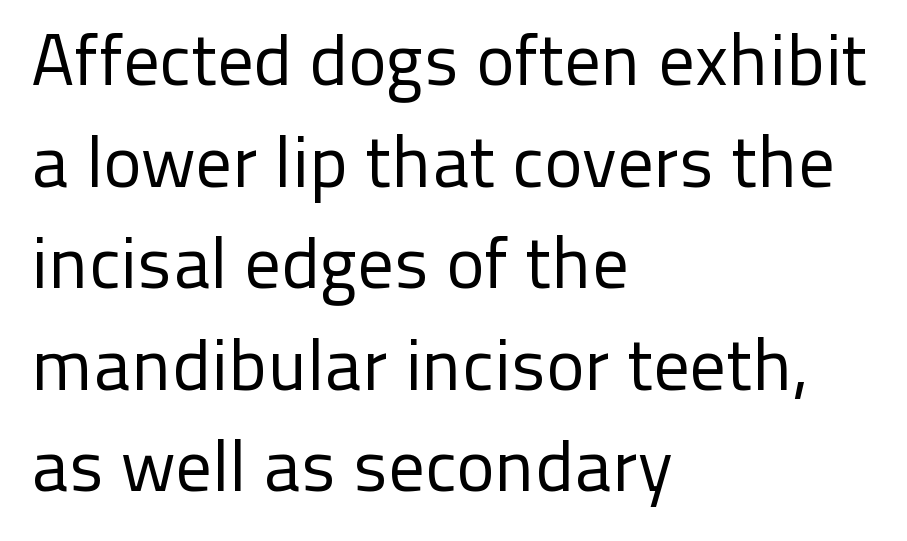
Ascenders rise straight up at ninety degrees. The paragraph has a hard left edge and a soft right edge. The rendering uses natural spacing where letterforms have individual widths. The font family rendered here belongs to the sans-serif group. The font sits on the lighter half of the weight spectrum, regular included.
